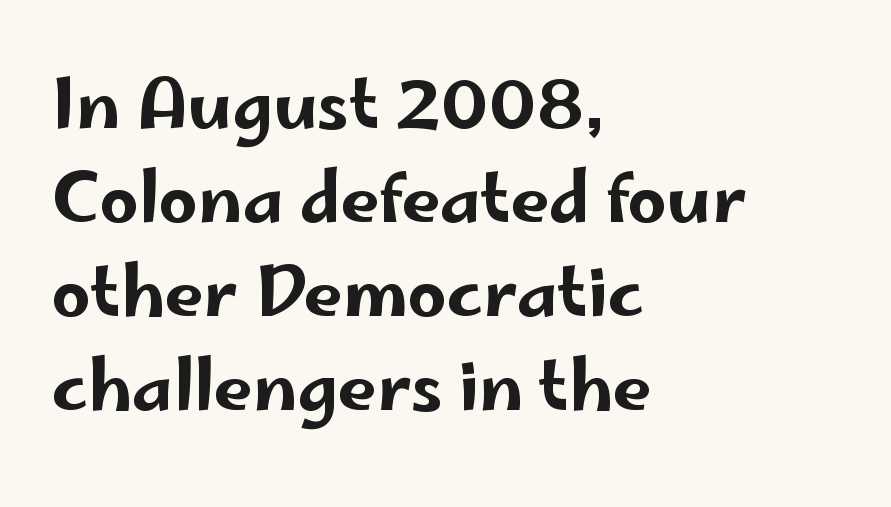
The image shows 69 px wide sans-serif type, upright; set left-aligned, normal line spacing (1.36x), normal letter spacing, not underlined; low stroke contrast and a small x-height.
